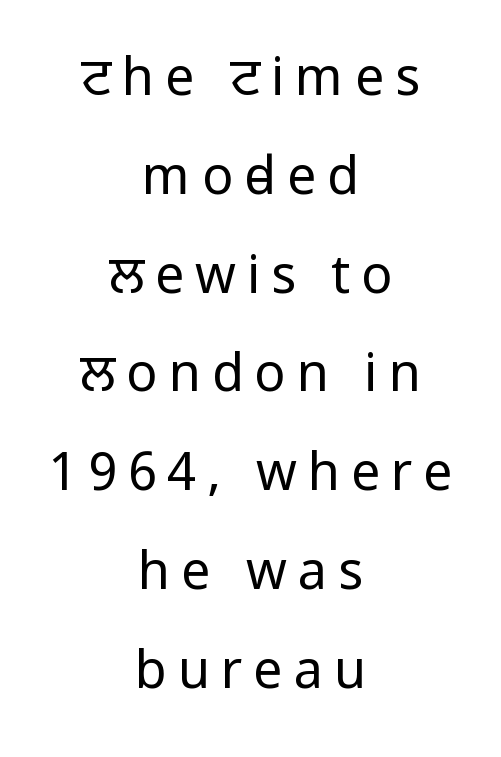
The image shows 52 px regular-weight, condensed sans-serif type, upright; set centered, loose line spacing (1.9x), unusually wide letter spacing (+0.21 em), not underlined; low stroke contrast.
